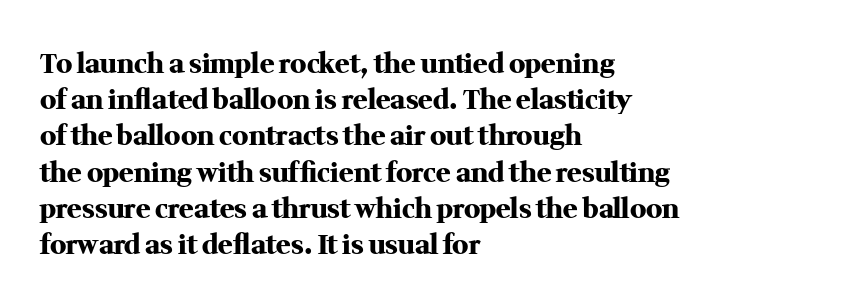
Q: Is the text bold? A: Yes.
Q: Is the text italic (slanted)? A: No, it is upright.
Q: Is the text underlined? A: No.
Q: How is the paragraph aligned? A: Left-aligned.
Q: Is the spacing between letters normal or unusually wide? A: Normal.
Q: Is the spacing between lines tight, normal or loose? A: Normal.
